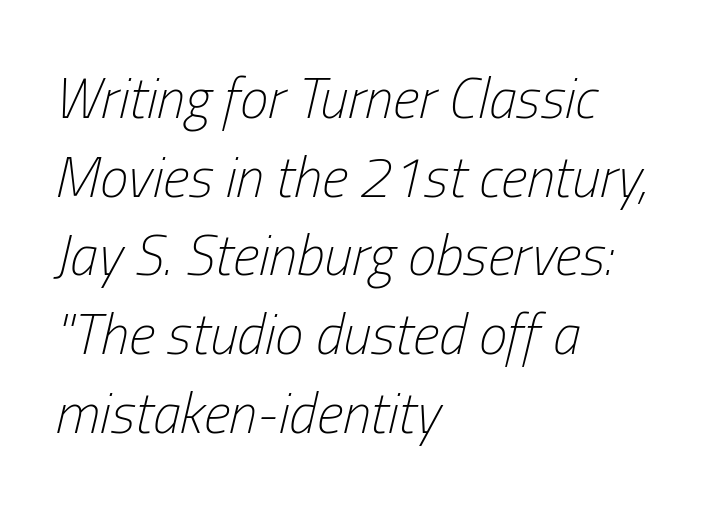
Q: Is the text bold? A: No.
Q: Is the text italic (slanted)? A: Yes, it leans right by about 13 degrees.
Q: Is the text underlined? A: No.
Q: How is the paragraph aligned? A: Left-aligned.
Q: Is the spacing between letters normal or unusually wide? A: Normal.
Q: Is the spacing between lines tight, normal or loose? A: Normal.
Q: Width (condensed, normal, or wide)? A: Condensed.
Q: Stroke contrast? A: Low.
Q: x-height? A: Medium.
Q: Monospaced? A: No.
